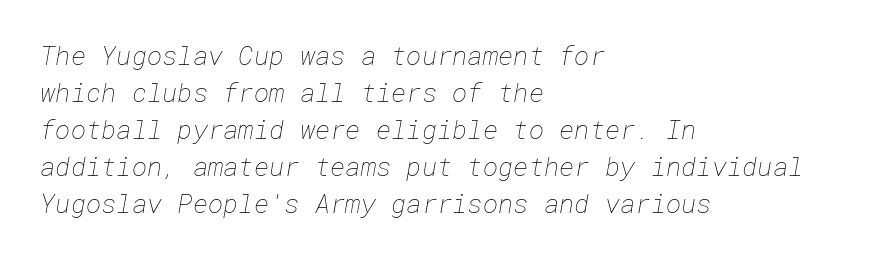
{"bold": "no", "underline": "no", "align": "left", "line_spacing": "normal", "line_spacing_ratio": 1.42, "letter_spacing": "normal", "letter_spacing_em": 0.0, "glyph_px": 26}
